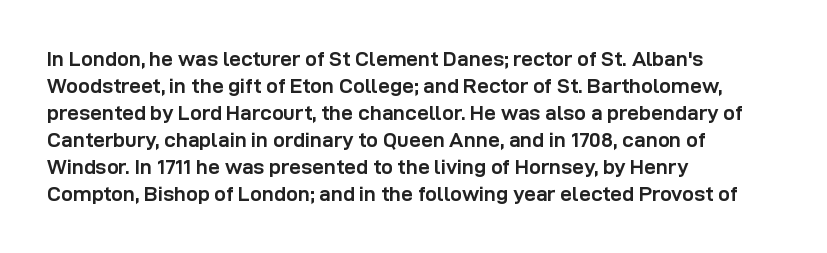
The space directly below the letters is spotless. In terms of leading, this rendering sits right in the middle. Notice how the stems are strictly vertical — no italics here. Honestly, the letter spacing is just normal — you wouldn't notice it. Typesetter's note: full bold, strokes at maximum text heaviness.
